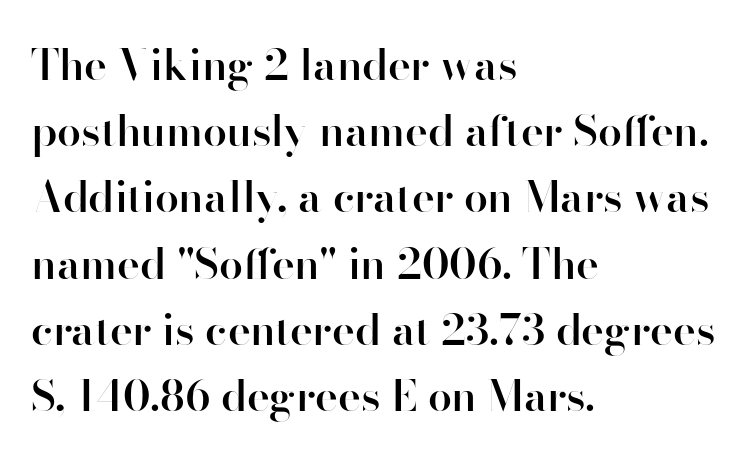
Q: Is the text bold? A: Semi-bold.
Q: Is the text italic (slanted)? A: No, it is upright.
Q: Is the typeface a serif or a sans-serif typeface? A: Sans-serif.
Q: Is the text underlined? A: No.
Q: How is the paragraph aligned? A: Left-aligned.
Q: Is the spacing between letters normal or unusually wide? A: Normal.
Q: Is the spacing between lines tight, normal or loose? A: Normal.
Q: Width (condensed, normal, or wide)? A: Normal.
Q: Stroke contrast? A: High.
Q: x-height? A: Small.
Q: Monospaced? A: No.
